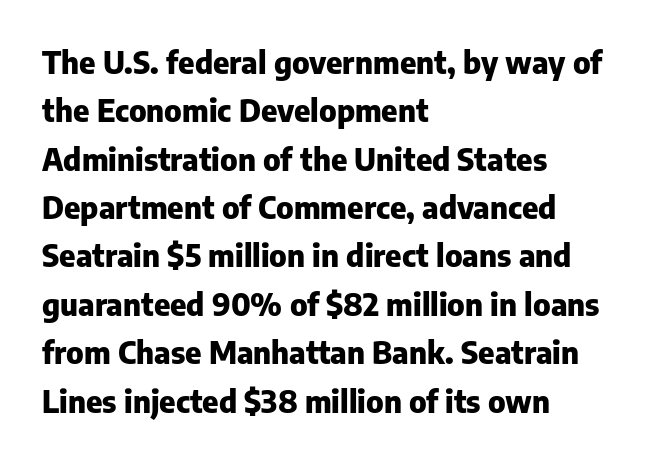
{"serif": "no", "italic": "no", "bold": "yes", "weight": "heavy", "width": "normal", "stroke_contrast": "low", "x_height": "medium", "monospaced": "no", "underline": "no", "align": "left", "line_spacing": "normal", "line_spacing_ratio": 1.56, "letter_spacing": "normal", "letter_spacing_em": 0.0, "glyph_px": 31}
